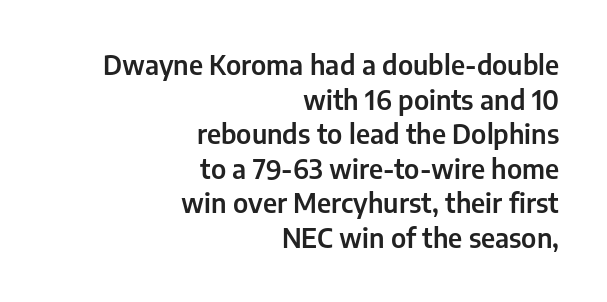
{"italic": "no", "underline": "no", "align": "right", "line_spacing": "normal", "line_spacing_ratio": 1.33, "letter_spacing": "normal", "letter_spacing_em": 0.0, "glyph_px": 26}
